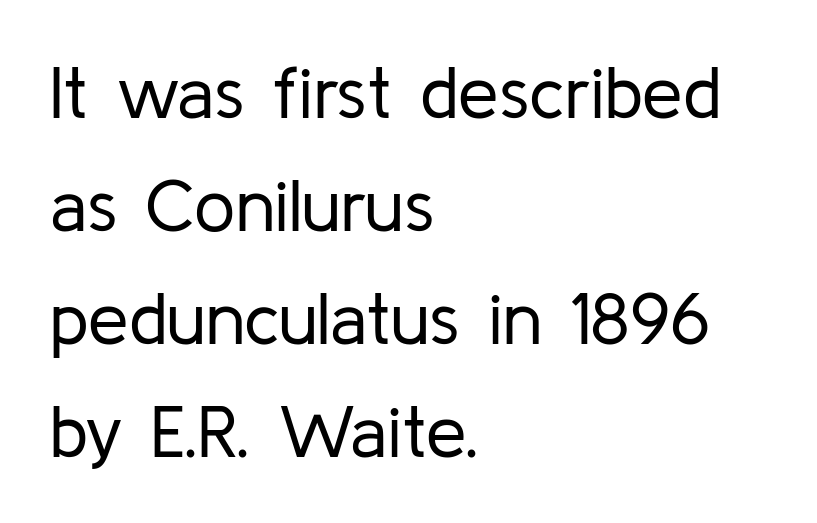
Q: Is the text bold? A: No.
Q: Is the text italic (slanted)? A: No, it is upright.
Q: Is the typeface a serif or a sans-serif typeface? A: Sans-serif.
Q: Is the text underlined? A: No.
Q: How is the paragraph aligned? A: Left-aligned.
Q: Is the spacing between letters normal or unusually wide? A: Normal.
Q: Is the spacing between lines tight, normal or loose? A: Normal.
Q: Width (condensed, normal, or wide)? A: Normal.
Q: Stroke contrast? A: Low.
Q: x-height? A: Medium.
Q: Monospaced? A: No.
